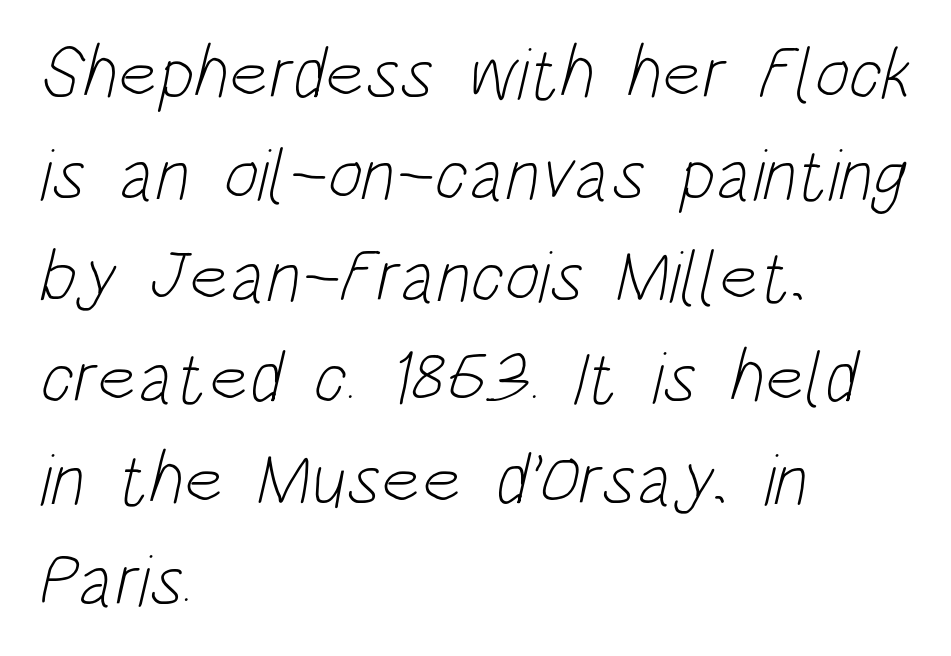
{"serif": "no", "bold": "no", "weight": "light", "width": "condensed", "stroke_contrast": "low", "x_height": "large", "monospaced": "no", "underline": "no", "align": "left", "line_spacing": "normal", "line_spacing_ratio": 1.37, "letter_spacing": "normal", "letter_spacing_em": 0.0, "glyph_px": 74}
